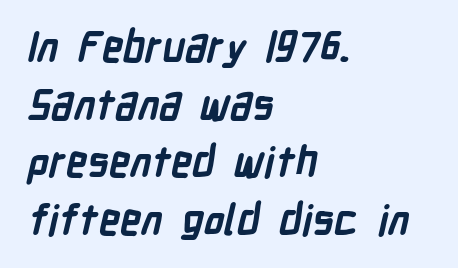
{"serif": "no", "bold": "yes", "weight": "semibold", "width": "condensed", "stroke_contrast": "low", "x_height": "medium", "monospaced": "no", "underline": "no", "align": "left", "line_spacing": "normal", "line_spacing_ratio": 1.37, "letter_spacing": "normal", "letter_spacing_em": 0.0, "glyph_px": 42}
